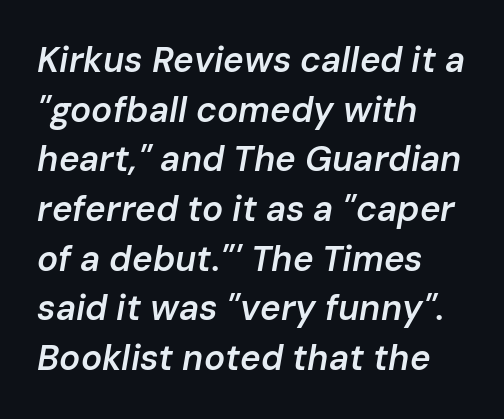
Posture: slanted. Has an underline been added? It has not. Short note: letters normally spaced. Character widths vary here, with narrow letters taking less room than wide ones. Students, this is semibold: more ink than regular, less than bold.
